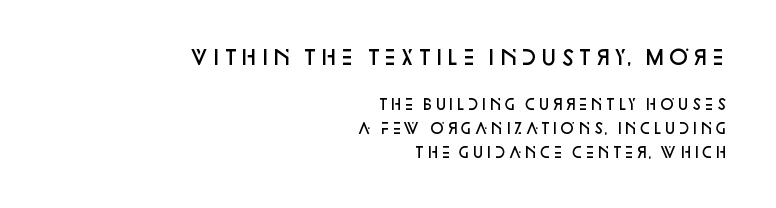
Is the type bold? Partly — it's a semibold, heavier than regular but not fully bold. Compared with typical body copy, the letter spacing here is the same. The typography opts for an upright posture over an oblique one. The typesetter chose a ragged-left arrangement here. Glance below the letters and you will spot only blank space.
